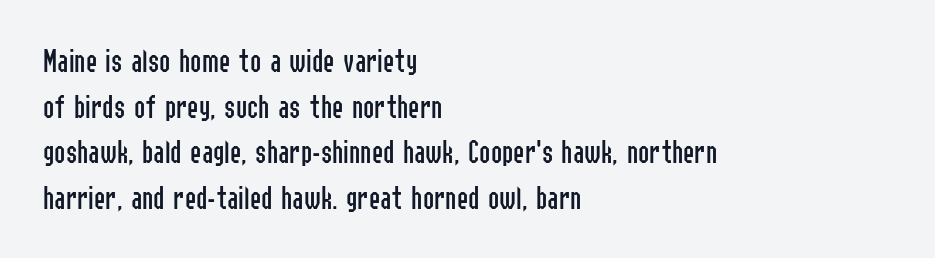
Q: Is the text bold? A: No.
Q: Is the text italic (slanted)? A: No, it is upright.
Q: Is the typeface a serif or a sans-serif typeface? A: Sans-serif.
Q: Is the text underlined? A: No.
Q: How is the paragraph aligned? A: Left-aligned.
Q: Is the spacing between letters normal or unusually wide? A: Normal.
Q: Is the spacing between lines tight, normal or loose? A: Normal.
Q: Width (condensed, normal, or wide)? A: Condensed.
Q: Stroke contrast? A: Low.
Q: x-height? A: Medium.
Q: Monospaced? A: No.
